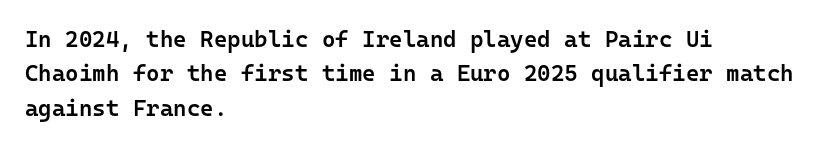
{"italic": "no", "bold": "semi", "underline": "no", "align": "left", "line_spacing": "normal", "line_spacing_ratio": 1.5, "letter_spacing": "normal", "letter_spacing_em": 0.0, "glyph_px": 23}
